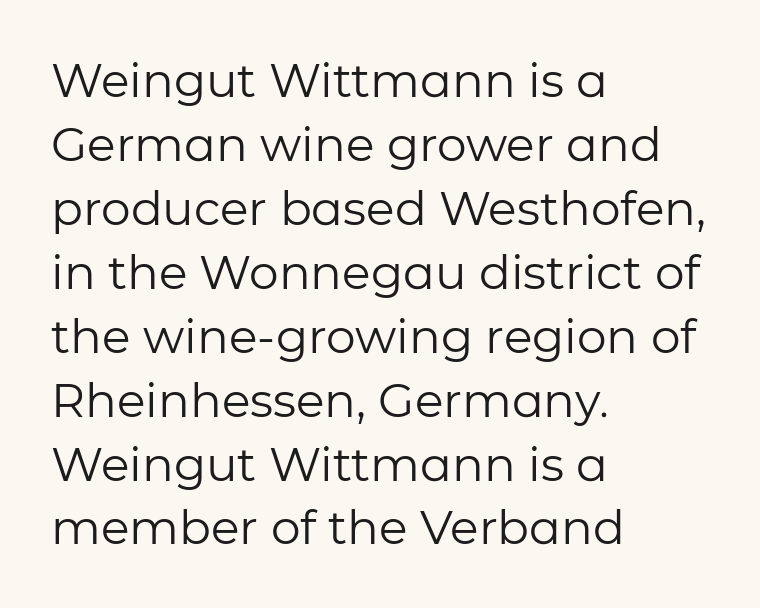
Line beginnings align vertically; line endings do not. Unlike a traditional serif, this face leaves its strokes unadorned. Vertical strokes here are truly vertical. Each letter keeps its own natural width here, so spacing adapts to shape.
